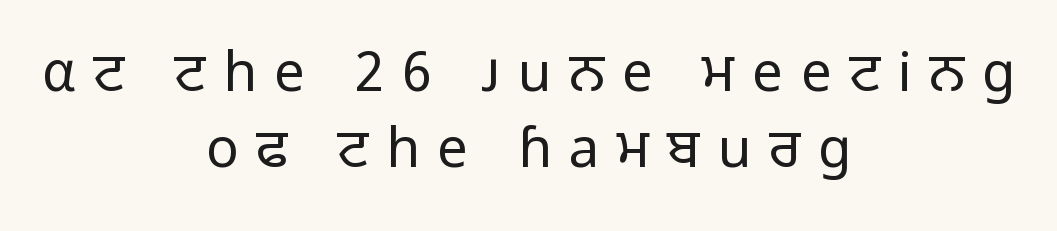
The typesetter chose a symmetrical, centered arrangement here. Do the characters align in a grid? No, the font is proportional. Whoever set this chose a conventional vertical rhythm. Italic: no, the glyphs are upright roman.
